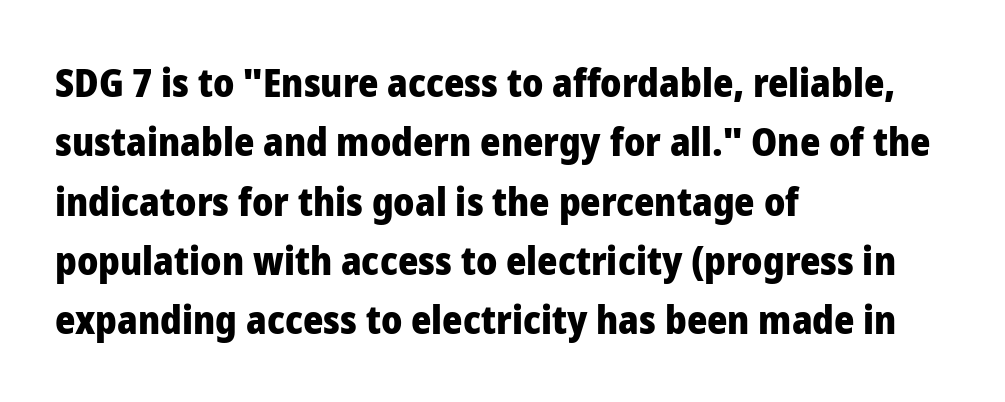
Q: Is the text bold? A: Yes.
Q: Is the text italic (slanted)? A: No, it is upright.
Q: Is the typeface a serif or a sans-serif typeface? A: Sans-serif.
Q: Is the text underlined? A: No.
Q: How is the paragraph aligned? A: Left-aligned.
Q: Is the spacing between letters normal or unusually wide? A: Normal.
Q: Is the spacing between lines tight, normal or loose? A: Normal.
Q: Width (condensed, normal, or wide)? A: Normal.
Q: Stroke contrast? A: Low.
Q: x-height? A: Medium.
Q: Monospaced? A: No.
